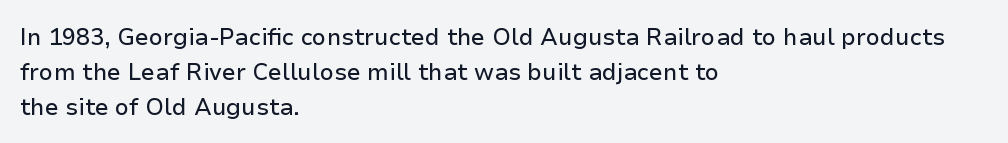
Q: Is the text italic (slanted)? A: No, it is upright.
Q: Is the text underlined? A: No.
Q: How is the paragraph aligned? A: Left-aligned.
Q: Is the spacing between letters normal or unusually wide? A: Normal.
Q: Is the spacing between lines tight, normal or loose? A: Normal.
